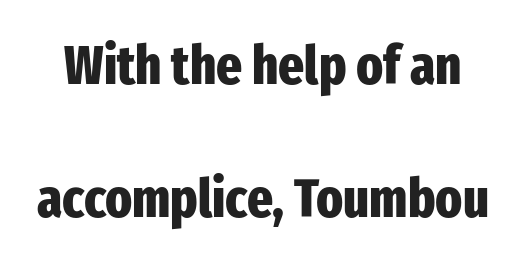
The image shows 55 px heavy, condensed sans-serif type, upright; set loose line spacing (2.42x), normal letter spacing, not underlined; low stroke contrast and a medium x-height.
